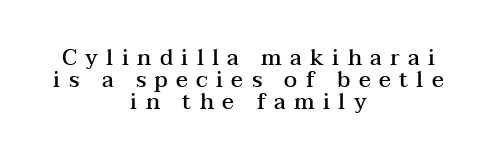
The image shows 22 px text type, upright; set centered, tight line spacing (1.0x), unusually wide letter spacing (+0.38 em), not underlined.
